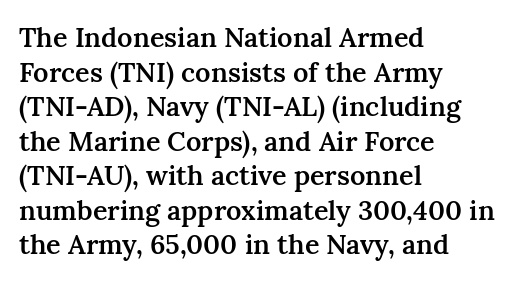
Q: Is the text bold? A: Semi-bold.
Q: Is the text italic (slanted)? A: No, it is upright.
Q: Is the text underlined? A: No.
Q: How is the paragraph aligned? A: Left-aligned.
Q: Is the spacing between letters normal or unusually wide? A: Normal.
Q: Is the spacing between lines tight, normal or loose? A: Normal.
